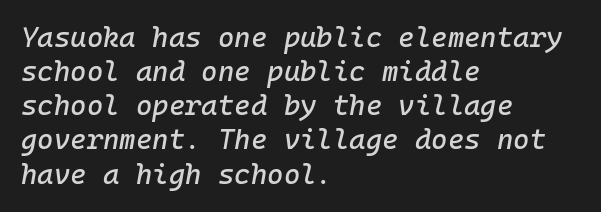
The image shows 28 px text type, italic (leaning right), monospaced; set left-aligned, line spacing 1.22x, normal letter spacing, not underlined; low stroke contrast and a medium x-height.
